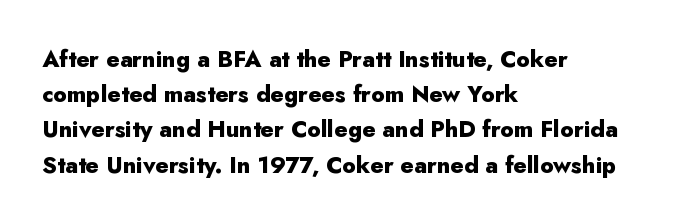
Q: Is the text bold? A: Yes.
Q: Is the text italic (slanted)? A: No, it is upright.
Q: Is the text underlined? A: No.
Q: How is the paragraph aligned? A: Left-aligned.
Q: Is the spacing between letters normal or unusually wide? A: Normal.
Q: Is the spacing between lines tight, normal or loose? A: Normal.
